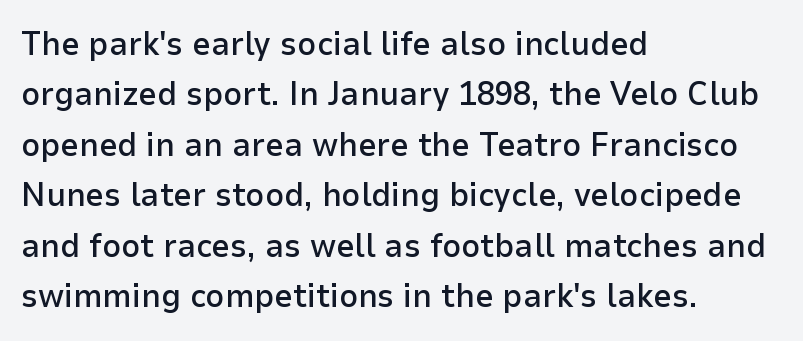
Q: Is the text bold? A: Semi-bold.
Q: Is the text italic (slanted)? A: No, it is upright.
Q: Is the typeface a serif or a sans-serif typeface? A: Sans-serif.
Q: Is the text underlined? A: No.
Q: How is the paragraph aligned? A: Left-aligned.
Q: Is the spacing between letters normal or unusually wide? A: Normal.
Q: Is the spacing between lines tight, normal or loose? A: Normal.
Q: Width (condensed, normal, or wide)? A: Normal.
Q: Stroke contrast? A: Low.
Q: x-height? A: Medium.
Q: Monospaced? A: No.
